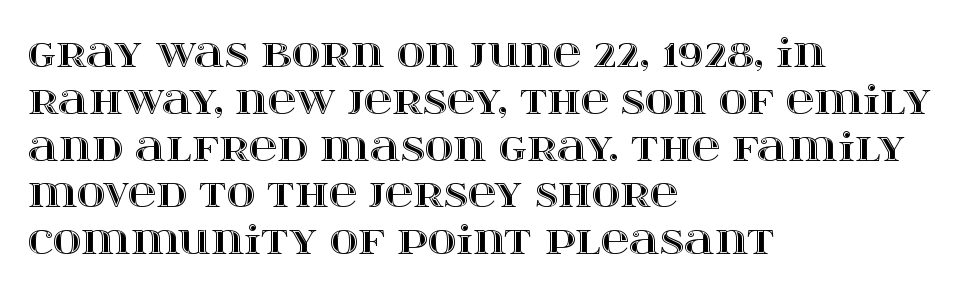
{"italic": "no", "width": "wide", "x_height": "large", "monospaced": "no", "underline": "no", "align": "left", "line_spacing_ratio": 1.2, "letter_spacing": "normal", "letter_spacing_em": 0.0, "glyph_px": 39}
